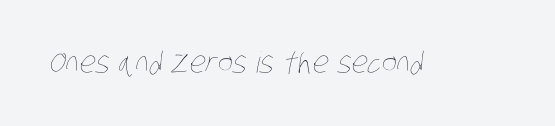
Weight: not bold — regular or lighter. The specimen omits any rule beneath the text block's lines. The letters sit at their default tracking, neither squeezed nor spread. The passage shown is typed in a proportional face where columns would drift.
